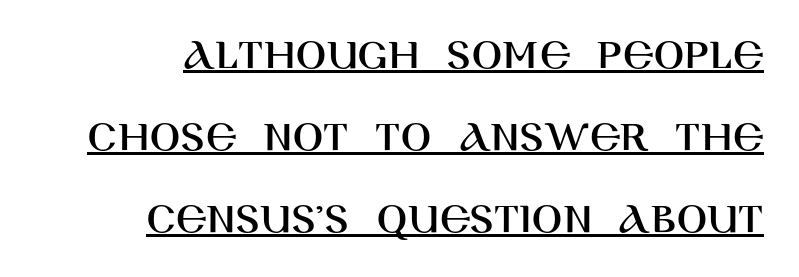
{"serif": "no", "italic": "no", "width": "normal", "stroke_contrast": "high", "x_height": "large", "monospaced": "no", "underline": "yes", "align": "right", "line_spacing_ratio": 1.82, "letter_spacing": "normal", "letter_spacing_em": 0.0, "glyph_px": 45}
